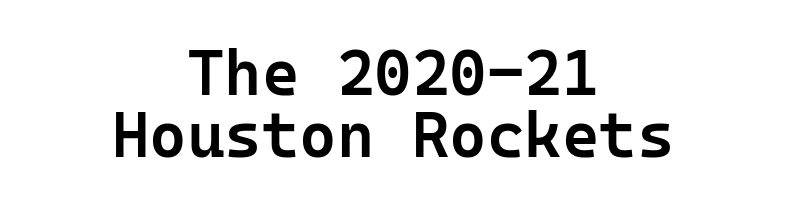
The image shows 64 px semibold sans-serif type, upright, monospaced; set centered, tight line spacing (0.97x), normal letter spacing, not underlined; low stroke contrast and a medium x-height.
